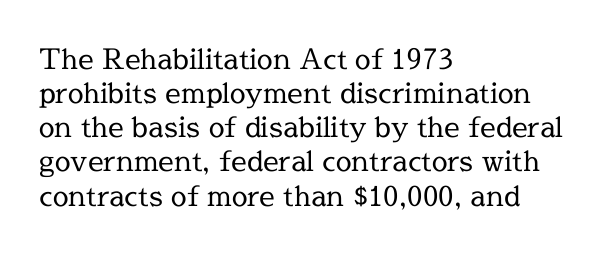
The horizontal fit of the characters is conventional and even. Is there any slant? The stems are plumb. The face used here is proportionally spaced, like ordinary book or web type. Quick note: underline off. Caption: multi-line text, flush left, ragged right.
